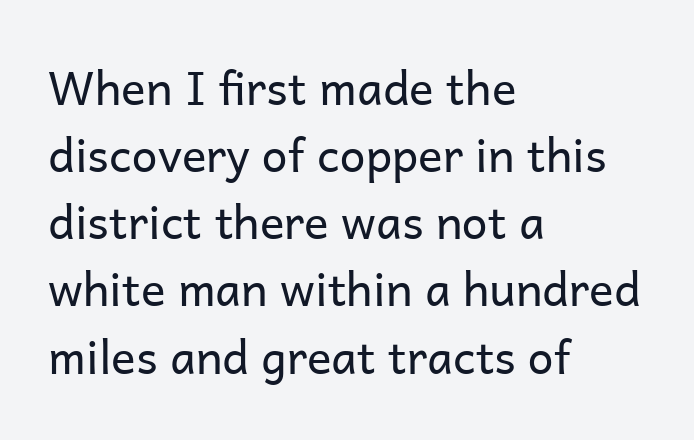
The image shows 46 px regular-weight sans-serif type, upright; set left-aligned, normal line spacing (1.46x), normal letter spacing, not underlined; low stroke contrast and a medium x-height.
